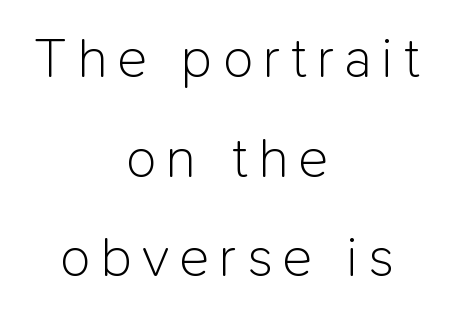
Q: Is the text bold? A: No.
Q: Is the text italic (slanted)? A: No, it is upright.
Q: Is the typeface a serif or a sans-serif typeface? A: Sans-serif.
Q: Is the text underlined? A: No.
Q: How is the paragraph aligned? A: Centered.
Q: Width (condensed, normal, or wide)? A: Normal.
Q: Stroke contrast? A: Low.
Q: x-height? A: Medium.
Q: Monospaced? A: No.
